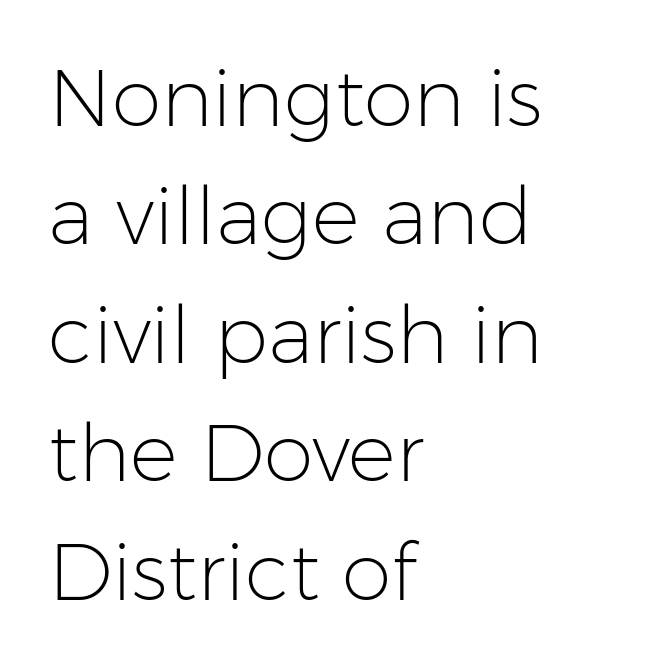
Stroke terminals: plain, sans-serif. Here the designer chose a conventional face with non-uniform glyph widths. The passage shown has conventional tracking throughout. A light-to-regular cut is what we see here. The lines in this sample share a left origin and differ only in where they stop. Has an underline been added? It has not.
